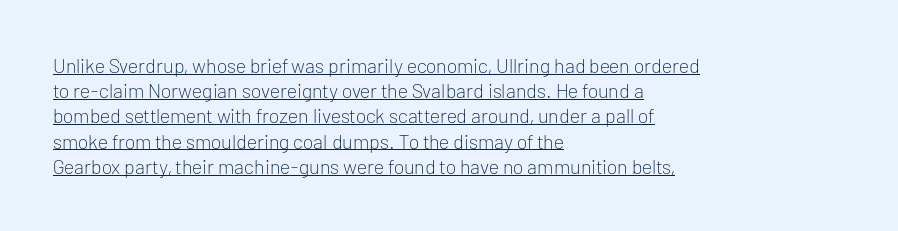
{"italic": "no", "bold": "no", "underline": "yes", "align": "left", "line_spacing": "normal", "line_spacing_ratio": 1.26, "letter_spacing": "normal", "letter_spacing_em": 0.0, "glyph_px": 20}
